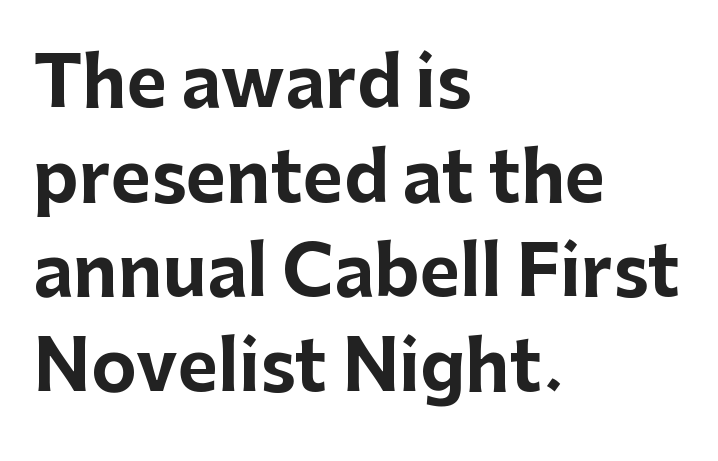
Q: Is the text bold? A: Yes.
Q: Is the text italic (slanted)? A: No, it is upright.
Q: Is the typeface a serif or a sans-serif typeface? A: Sans-serif.
Q: Is the text underlined? A: No.
Q: How is the paragraph aligned? A: Left-aligned.
Q: Is the spacing between letters normal or unusually wide? A: Normal.
Q: Is the spacing between lines tight, normal or loose? A: Normal.
Q: Width (condensed, normal, or wide)? A: Normal.
Q: Stroke contrast? A: Low.
Q: x-height? A: Medium.
Q: Monospaced? A: No.
